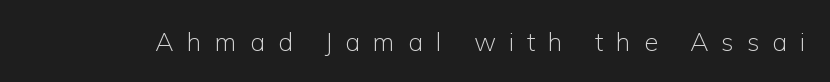
The image shows 26 px text type, upright; set unusually wide letter spacing (+0.49 em), not underlined.
